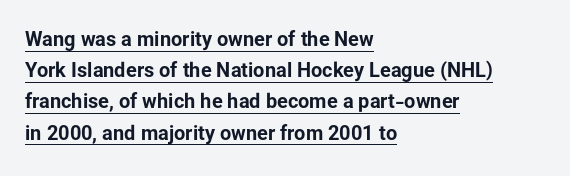
The image shows 20 px bold type, upright; set left-aligned, normal line spacing (1.56x), normal letter spacing, underlined.
